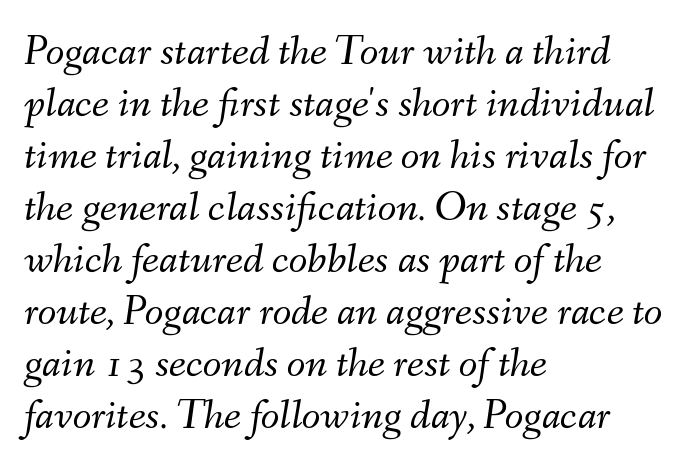
The image shows 43 px light type, italic (leaning right); set left-aligned, line spacing 1.21x, normal letter spacing, not underlined; medium stroke contrast and a small x-height.
